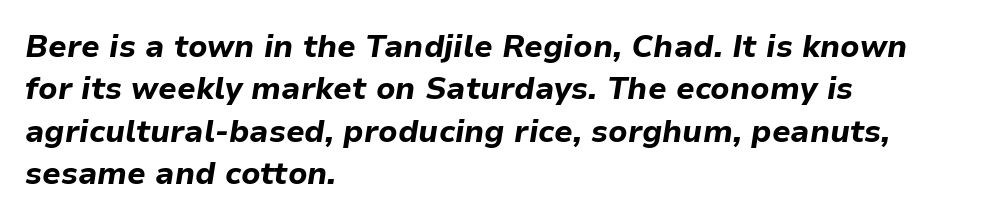
Q: Is the text bold? A: Yes.
Q: Is the text italic (slanted)? A: Yes, it leans right by about 9 degrees.
Q: Is the text underlined? A: No.
Q: How is the paragraph aligned? A: Left-aligned.
Q: Is the spacing between letters normal or unusually wide? A: Normal.
Q: Is the spacing between lines tight, normal or loose? A: Normal.
Q: Width (condensed, normal, or wide)? A: Normal.
Q: Stroke contrast? A: Low.
Q: x-height? A: Medium.
Q: Monospaced? A: No.
